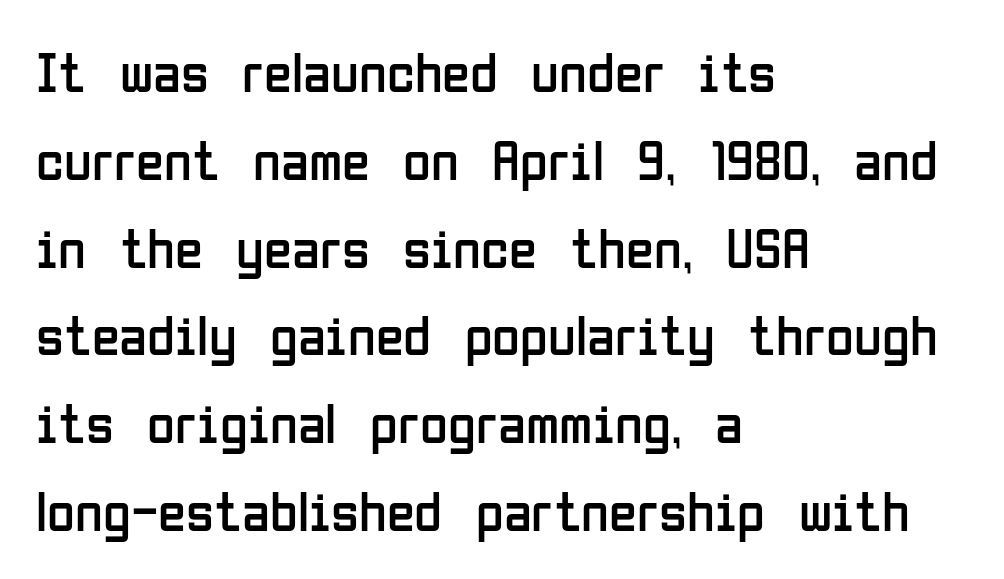
The image shows 57 px regular-weight, condensed sans-serif type, upright; set left-aligned, normal line spacing (1.54x), normal letter spacing, not underlined; low stroke contrast and a medium x-height.
